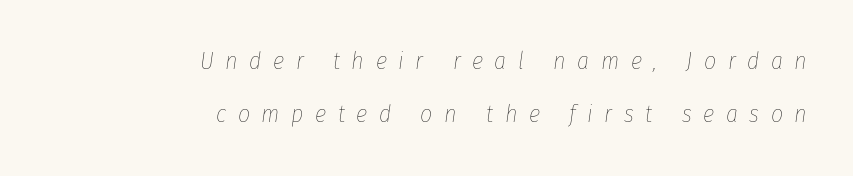
The image shows 24 px text type, italic (leaning right); set right-aligned, loose line spacing (2.21x), unusually wide letter spacing (+0.48 em), not underlined.
